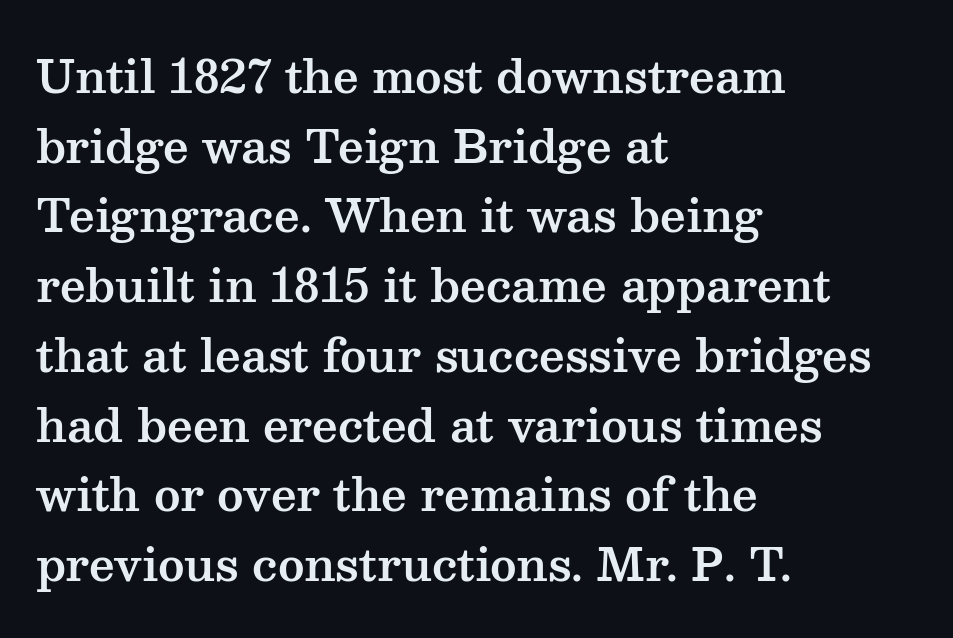
{"serif": "yes", "italic": "no", "width": "wide", "stroke_contrast": "medium", "x_height": "medium", "monospaced": "no", "underline": "no", "align": "left", "line_spacing": "normal", "line_spacing_ratio": 1.55, "letter_spacing": "normal", "letter_spacing_em": 0.0, "glyph_px": 45}
